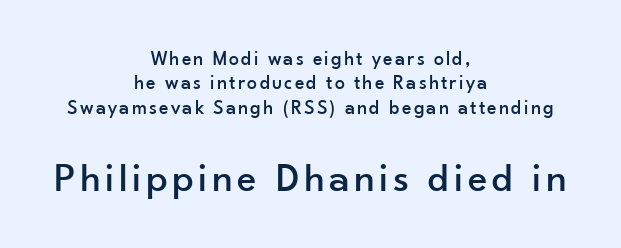
The image shows 41 px sans-serif type, upright; set centered, line spacing 1.22x, not underlined; the second (bottom) block is 2.05x larger; low stroke contrast and a small x-height.
